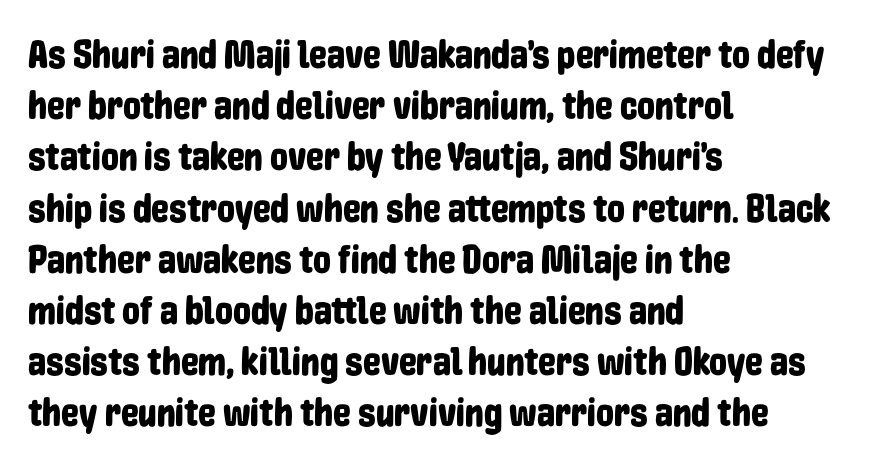
Q: Is the text italic (slanted)? A: No, it is upright.
Q: Is the typeface a serif or a sans-serif typeface? A: Sans-serif.
Q: Is the text underlined? A: No.
Q: How is the paragraph aligned? A: Left-aligned.
Q: Is the spacing between letters normal or unusually wide? A: Normal.
Q: Is the spacing between lines tight, normal or loose? A: Normal.
Q: Width (condensed, normal, or wide)? A: Condensed.
Q: Stroke contrast? A: Low.
Q: x-height? A: Medium.
Q: Monospaced? A: No.
